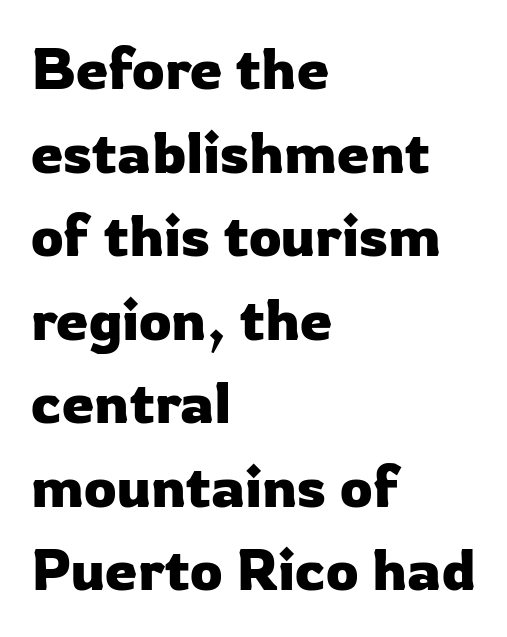
Q: Is the text italic (slanted)? A: No, it is upright.
Q: Is the typeface a serif or a sans-serif typeface? A: Sans-serif.
Q: Is the text underlined? A: No.
Q: How is the paragraph aligned? A: Left-aligned.
Q: Is the spacing between letters normal or unusually wide? A: Normal.
Q: Is the spacing between lines tight, normal or loose? A: Normal.
Q: Width (condensed, normal, or wide)? A: Normal.
Q: Stroke contrast? A: Low.
Q: x-height? A: Medium.
Q: Monospaced? A: No.
